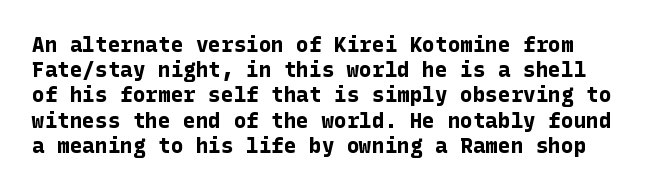
Words appear dense and cohesive because spacing is normal. If you drew a line through each stem, it would be perfectly vertical. Notice how thick the strokes are: this is what a full bold looks like. No word sits above an underline.
